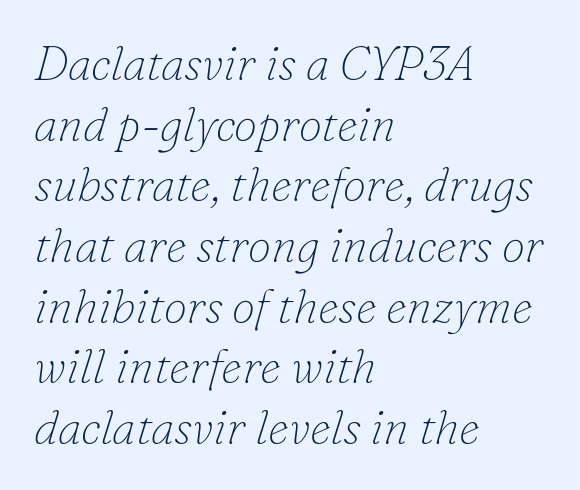
Descenders hang freely into open space. Stems and bowls with no extra thickness — not bold. This sample uses plain, unmodified letter spacing. Characters are canted at an angle relative to the baseline's perpendicular. The face used here is proportionally spaced, like ordinary book or web type.
